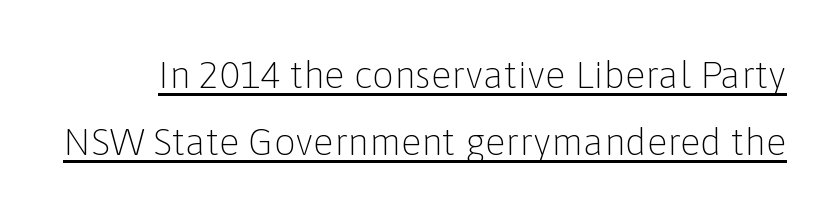
{"serif": "no", "italic": "no", "bold": "no", "weight": "light", "width": "normal", "stroke_contrast": "low", "x_height": "medium", "monospaced": "no", "underline": "yes", "line_spacing_ratio": 1.76, "letter_spacing": "normal", "letter_spacing_em": 0.0, "glyph_px": 38}
